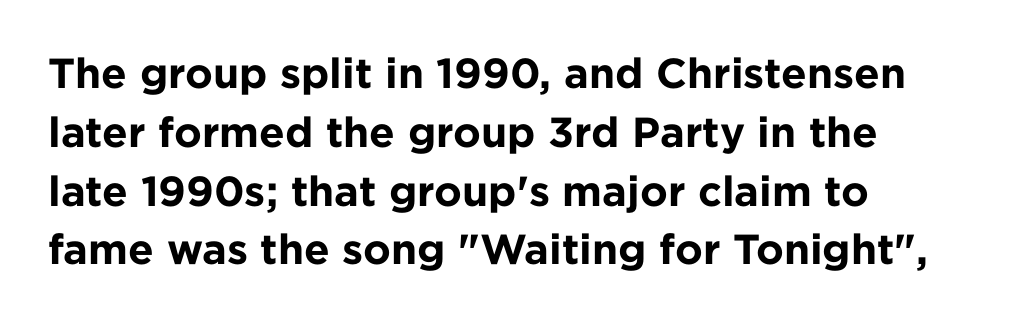
Short note: letters normally spaced. Honestly, there is no underline to notice here at all. The letters advance in unequal steps, a hallmark of proportional type. Typographically, this falls in the sans-serif category.
